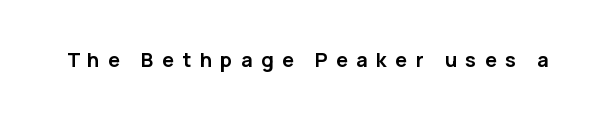
Letters rest on an invisible, unmarked baseline. Does the weight exceed regular? Yes, all the way to bold. This rendering widens character spacing well past its baseline value. Unlike italic type, these characters show no tilt at all.
